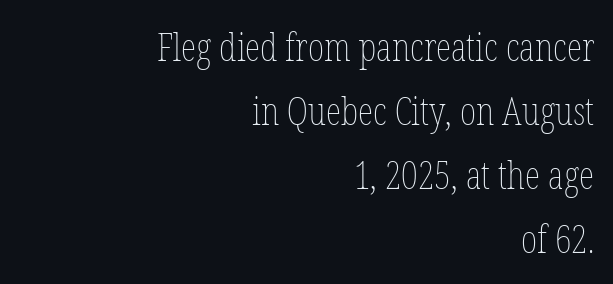
Q: Is the text bold? A: No.
Q: Is the text italic (slanted)? A: No, it is upright.
Q: Is the text underlined? A: No.
Q: How is the paragraph aligned? A: Right-aligned.
Q: Is the spacing between letters normal or unusually wide? A: Normal.
Q: Is the spacing between lines tight, normal or loose? A: Normal.
Q: Width (condensed, normal, or wide)? A: Condensed.
Q: Stroke contrast? A: Low.
Q: x-height? A: Medium.
Q: Monospaced? A: No.
